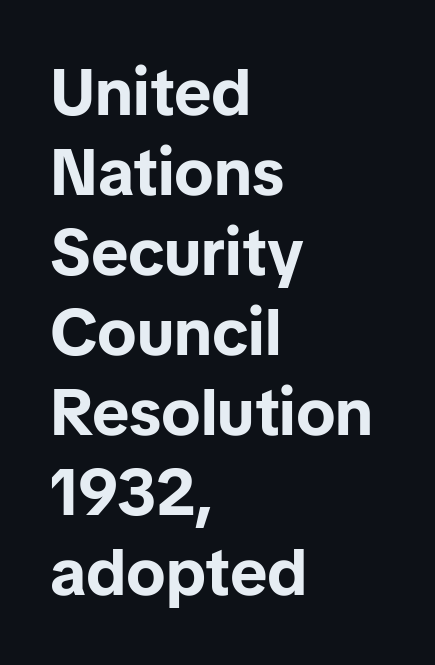
Strong, thick strokes mark this as bold type. Honestly, there is no underline to notice here at all. The gaps between neighbouring characters are ordinary and unremarkable. A classic flush-left, rag-right setting is used for this passage. Here the designer chose a conventional face with non-uniform glyph widths.
